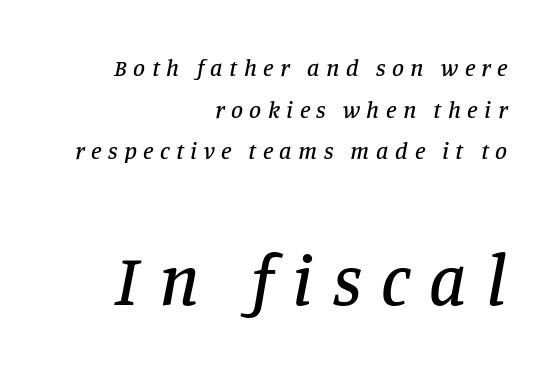
Q: Is the text italic (slanted)? A: Yes, it leans right by about 11 degrees.
Q: Is the typeface a serif or a sans-serif typeface? A: Serif.
Q: Is the text underlined? A: No.
Q: How is the paragraph aligned? A: Right-aligned.
Q: Is the spacing between letters normal or unusually wide? A: Unusually wide.
Q: Which block of text is set in a larger size, the first (top) or the second (bottom)? A: The second (bottom) one.
Q: Width (condensed, normal, or wide)? A: Normal.
Q: Stroke contrast? A: Low.
Q: x-height? A: Large.
Q: Monospaced? A: No.
